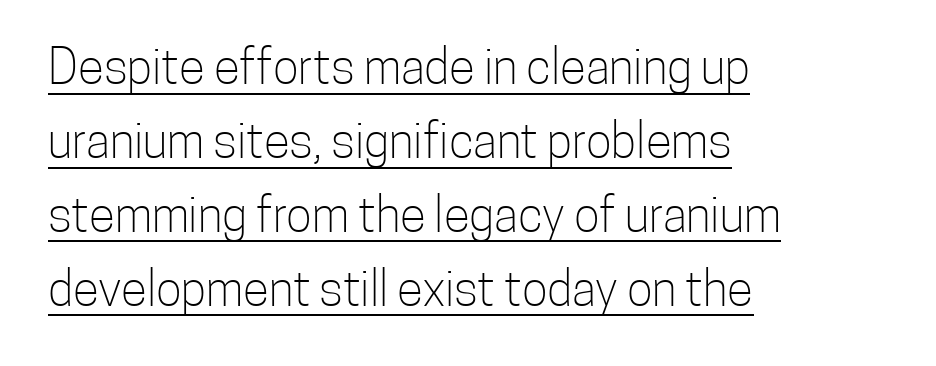
{"serif": "no", "italic": "no", "bold": "no", "weight": "light", "width": "condensed", "stroke_contrast": "low", "x_height": "medium", "monospaced": "no", "underline": "yes", "align": "left", "line_spacing": "normal", "line_spacing_ratio": 1.54, "letter_spacing": "normal", "letter_spacing_em": 0.0, "glyph_px": 48}
